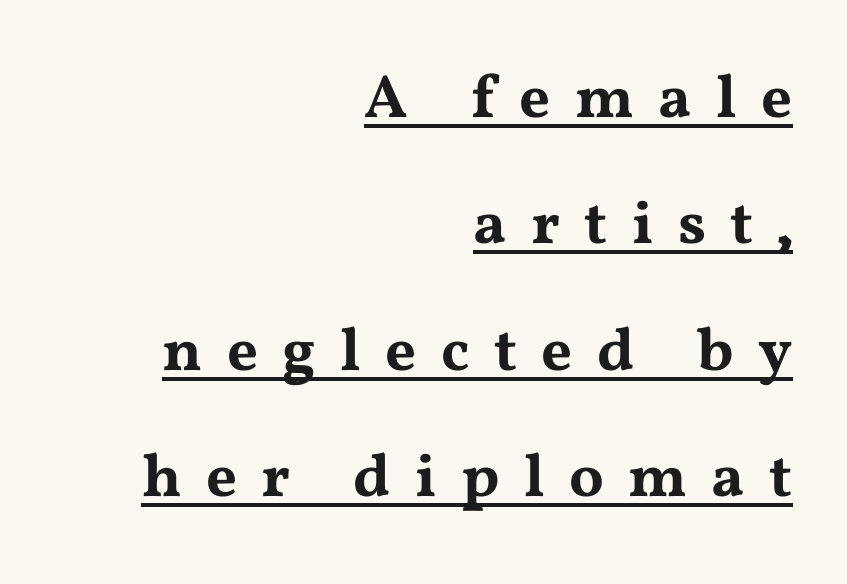
Q: Is the text italic (slanted)? A: No, it is upright.
Q: Is the typeface a serif or a sans-serif typeface? A: Serif.
Q: Is the text underlined? A: Yes.
Q: How is the paragraph aligned? A: Right-aligned.
Q: Is the spacing between letters normal or unusually wide? A: Unusually wide.
Q: Is the spacing between lines tight, normal or loose? A: Loose.
Q: Width (condensed, normal, or wide)? A: Wide.
Q: Stroke contrast? A: Medium.
Q: x-height? A: Medium.
Q: Monospaced? A: No.
